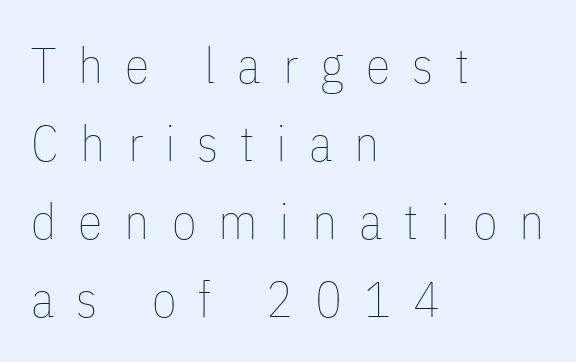
{"italic": "no", "bold": "no", "weight": "thin", "width": "condensed", "stroke_contrast": "low", "x_height": "medium", "monospaced": "no", "underline": "no", "align": "left", "line_spacing": "normal", "line_spacing_ratio": 1.56, "letter_spacing": "wide", "letter_spacing_em": 0.44, "glyph_px": 50}
